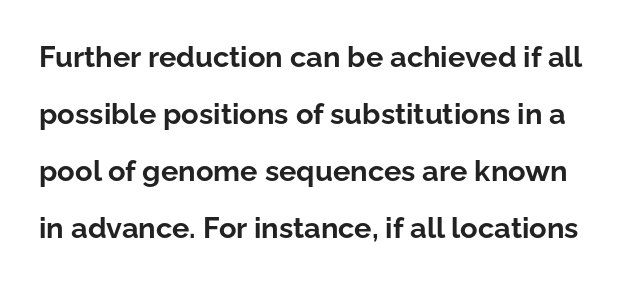
{"serif": "no", "italic": "no", "bold": "yes", "weight": "bold", "width": "normal", "stroke_contrast": "low", "x_height": "medium", "monospaced": "no", "underline": "no", "line_spacing": "loose", "line_spacing_ratio": 1.96, "letter_spacing": "normal", "letter_spacing_em": 0.0, "glyph_px": 29}
